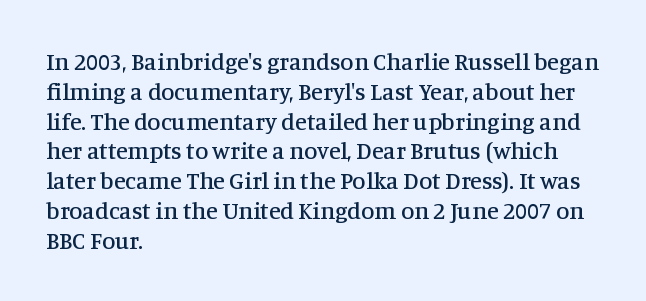
This sample uses an upright cut, with every glyph sitting square on the baseline. The space beneath each line is pristine and unruled. Short note: letters normally spaced. A classic flush-left, rag-right setting is used for this passage.
